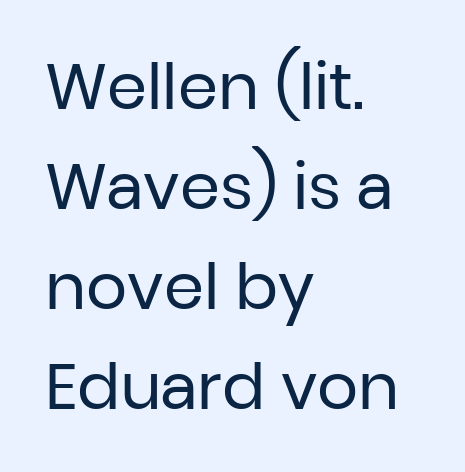
The text was rendered using a sans face with plain stroke endings. No letter is thick-stroked: the sample isn't bold. The rendering uses natural spacing where letterforms have individual widths. The rendering uses a moderate line-height, typical for paragraphs. Notice how the stems are strictly vertical — no italics here. Check under the words: just untouched page.
